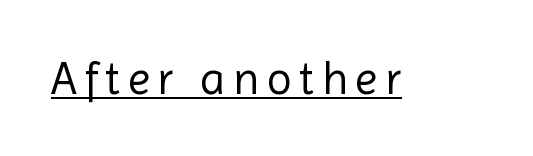
Is the stroke heavy? The answer is a plain regular-or-lighter. Underline: present. The rendering uses natural spacing where letterforms have individual widths. Font category for this specimen: sans-serif. A roman cut, with each character standing at attention.
